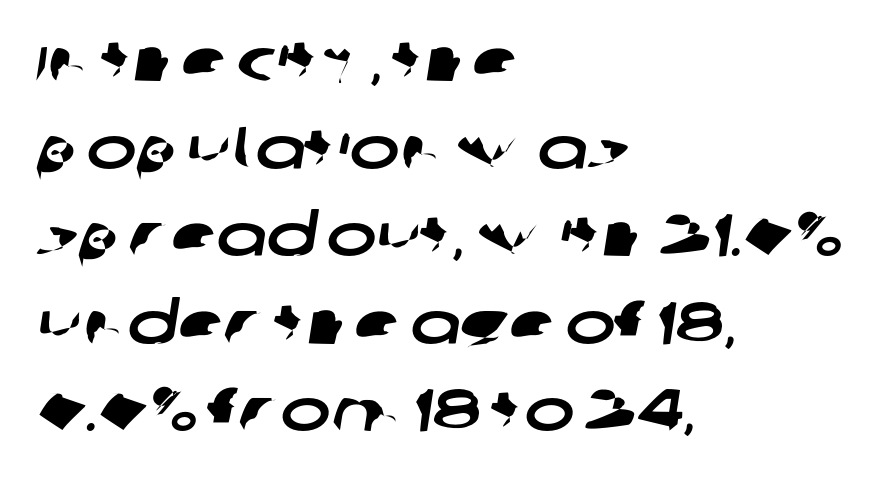
Short note: letters normally spaced. Vertically, the passage feels balanced, rows spaced as you'd expect. A classic flush-left, rag-right setting is used for this passage. Varying glyph widths throughout — classic text-font behaviour. This rendering employs a face without finishing strokes, i.e., a sans-serif.
